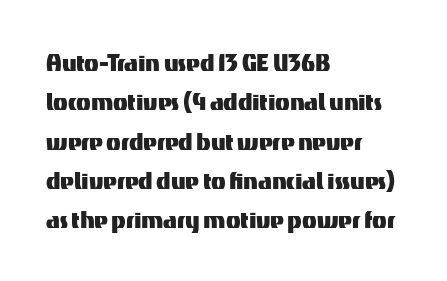
{"serif": "no", "italic": "no", "width": "normal", "stroke_contrast": "medium", "x_height": "medium", "monospaced": "no", "underline": "no", "align": "left", "line_spacing": "normal", "line_spacing_ratio": 1.31, "letter_spacing": "normal", "letter_spacing_em": 0.0, "glyph_px": 30}
